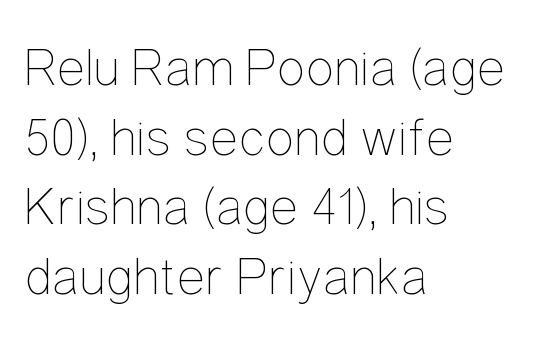
{"italic": "no", "bold": "no", "weight": "thin", "width": "condensed", "stroke_contrast": "low", "x_height": "medium", "monospaced": "no", "underline": "no", "align": "left", "line_spacing": "normal", "line_spacing_ratio": 1.29, "letter_spacing": "normal", "letter_spacing_em": 0.0, "glyph_px": 54}
